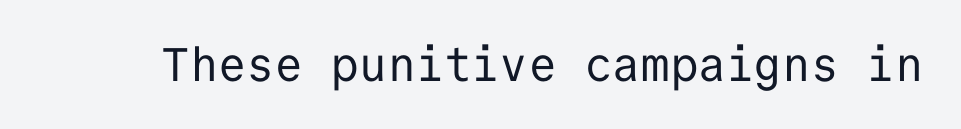
{"serif": "no", "italic": "no", "bold": "no", "weight": "regular", "width": "normal", "stroke_contrast": "low", "x_height": "medium", "monospaced": "yes", "underline": "no", "letter_spacing": "normal", "letter_spacing_em": 0.0, "glyph_px": 47}
